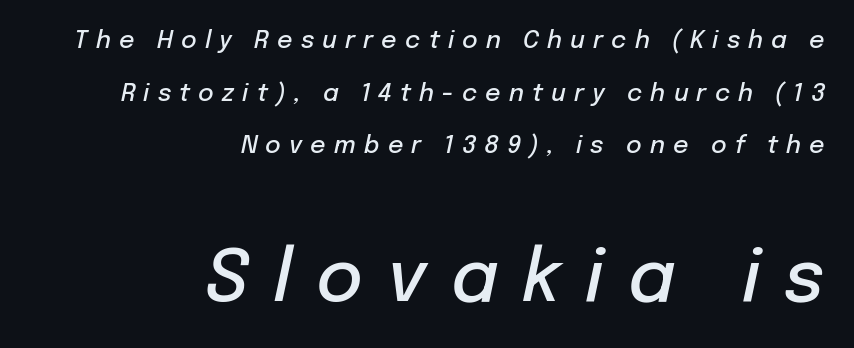
The tracking jumps out immediately: characters are airy and widely separated. Note: smaller setting up top, larger setting below. Is this a fixed-width face? No — the glyphs have proportional, varying widths. Typeset ragged left — the right edge is the straight one.
